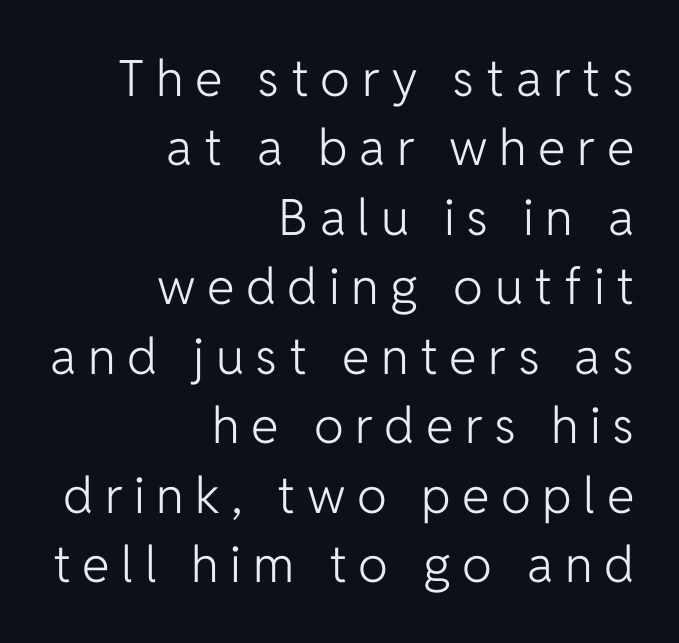
Q: Is the text bold? A: No.
Q: Is the text italic (slanted)? A: No, it is upright.
Q: Is the typeface a serif or a sans-serif typeface? A: Sans-serif.
Q: Is the text underlined? A: No.
Q: How is the paragraph aligned? A: Right-aligned.
Q: Is the spacing between letters normal or unusually wide? A: Unusually wide.
Q: Is the spacing between lines tight, normal or loose? A: Normal.
Q: Width (condensed, normal, or wide)? A: Normal.
Q: Stroke contrast? A: Low.
Q: x-height? A: Medium.
Q: Monospaced? A: No.
